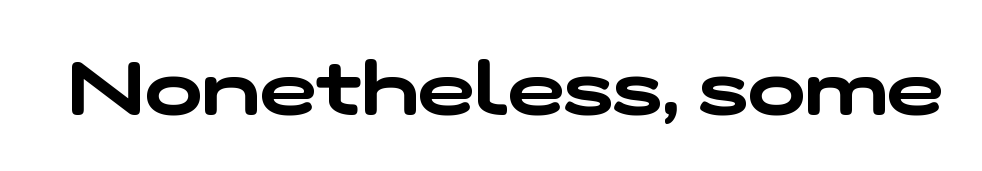
Q: Is the typeface a serif or a sans-serif typeface? A: Sans-serif.
Q: Is the text underlined? A: No.
Q: Is the spacing between letters normal or unusually wide? A: Normal.
Q: Width (condensed, normal, or wide)? A: Wide.
Q: Stroke contrast? A: Low.
Q: x-height? A: Medium.
Q: Monospaced? A: No.
